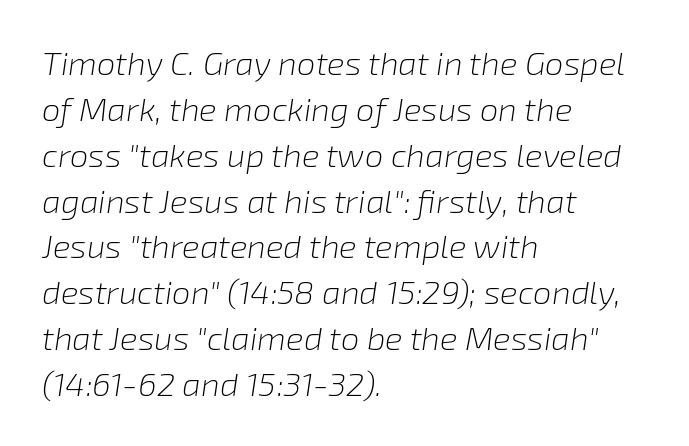
Q: Is the text bold? A: No.
Q: Is the text italic (slanted)? A: Yes, it leans right by about 8 degrees.
Q: Is the text underlined? A: No.
Q: How is the paragraph aligned? A: Left-aligned.
Q: Is the spacing between letters normal or unusually wide? A: Normal.
Q: Is the spacing between lines tight, normal or loose? A: Normal.
Q: Width (condensed, normal, or wide)? A: Normal.
Q: Stroke contrast? A: Low.
Q: x-height? A: Medium.
Q: Monospaced? A: No.
